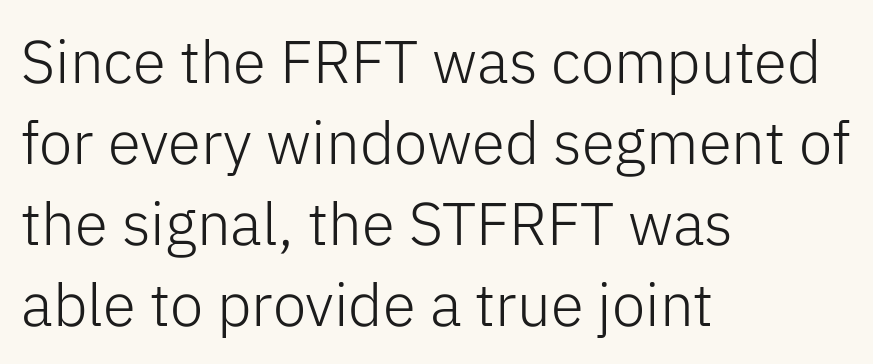
Q: Is the text bold? A: No.
Q: Is the text italic (slanted)? A: No, it is upright.
Q: Is the typeface a serif or a sans-serif typeface? A: Sans-serif.
Q: Is the text underlined? A: No.
Q: How is the paragraph aligned? A: Left-aligned.
Q: Is the spacing between letters normal or unusually wide? A: Normal.
Q: Is the spacing between lines tight, normal or loose? A: Normal.
Q: Width (condensed, normal, or wide)? A: Normal.
Q: Stroke contrast? A: Low.
Q: x-height? A: Medium.
Q: Monospaced? A: No.
